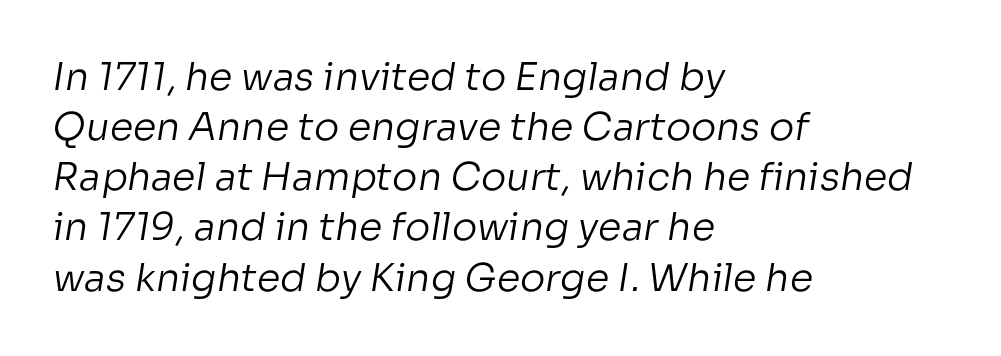
You could not count columns in this text — the font is proportionally spaced. Is the block centered? No — it sits flush against the left margin. The letterforms sit at book weight or below. Examine the stroke ends and you'll find no serifs. Descenders are the only things crossing below the line.
